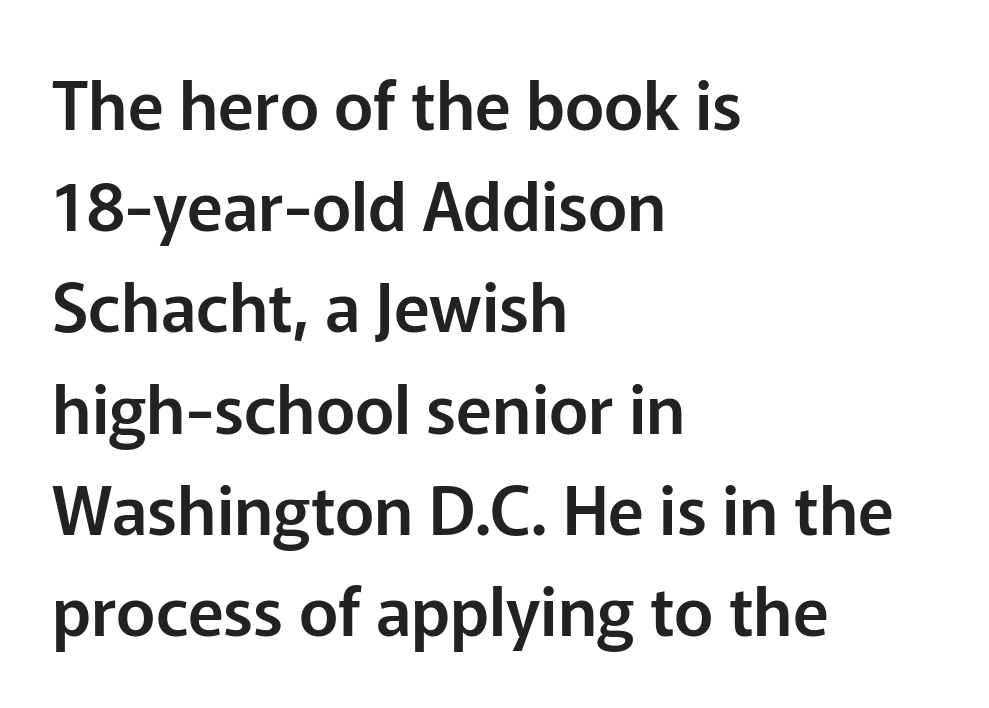
Normally led — the rows are evenly, conventionally spaced. A typesetter would label this face a sans. The strip under each line holds only bare page. Is this a fixed-width face? No — the glyphs have proportional, varying widths. Ascenders rise straight up at ninety degrees. Typeset ragged right — the left edge is the straight one.
